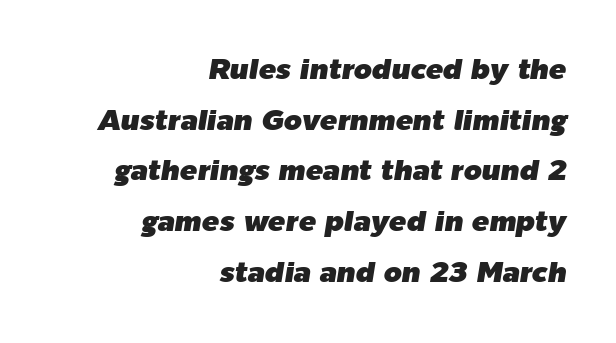
Q: Is the text italic (slanted)? A: Yes, it leans right by about 9 degrees.
Q: Is the text underlined? A: No.
Q: How is the paragraph aligned? A: Right-aligned.
Q: Is the spacing between letters normal or unusually wide? A: Normal.
Q: Width (condensed, normal, or wide)? A: Normal.
Q: Stroke contrast? A: Low.
Q: x-height? A: Medium.
Q: Monospaced? A: No.
